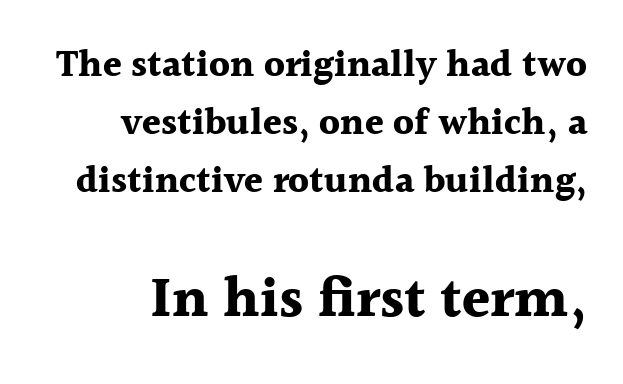
The image shows 57 px bold serif type, upright; set right-aligned, normal line spacing (1.53x), normal letter spacing, not underlined; the second (bottom) block is 1.5x larger; a medium x-height.
